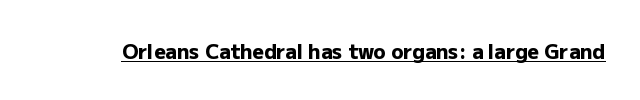
{"italic": "no", "bold": "yes", "underline": "yes", "letter_spacing": "normal", "letter_spacing_em": 0.0, "glyph_px": 20}
